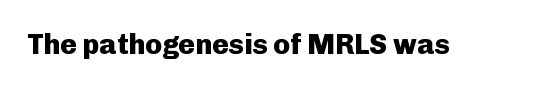
{"serif": "no", "italic": "no", "bold": "yes", "weight": "heavy", "width": "normal", "stroke_contrast": "low", "x_height": "medium", "monospaced": "no", "underline": "no", "letter_spacing": "normal", "letter_spacing_em": 0.0, "glyph_px": 28}
